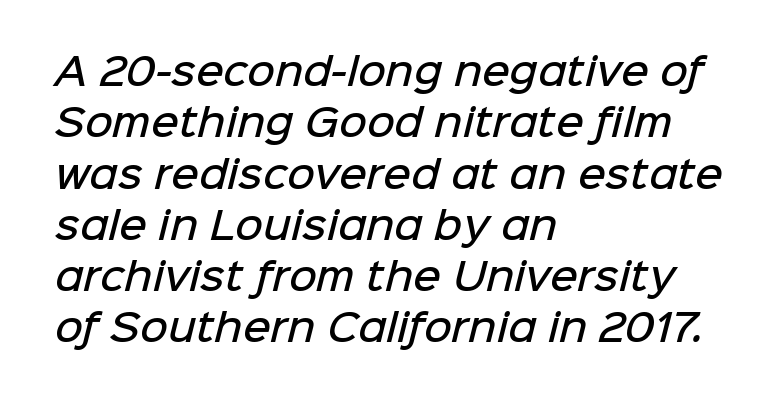
{"serif": "no", "bold": "semi", "weight": "semibold", "width": "normal", "stroke_contrast": "low", "x_height": "medium", "monospaced": "no", "underline": "no", "align": "left", "line_spacing": "normal", "line_spacing_ratio": 1.35, "letter_spacing": "normal", "letter_spacing_em": 0.0, "glyph_px": 38}
